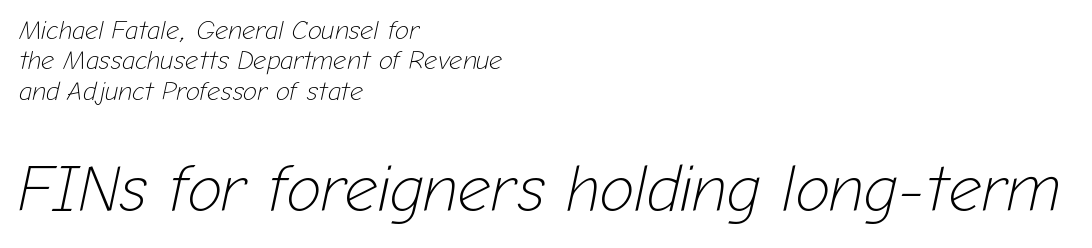
{"italic": "yes", "lean": "right", "slant_degrees": 12, "bold": "no", "weight": "light", "width": "normal", "stroke_contrast": "low", "x_height": "medium", "monospaced": "no", "underline": "no", "align": "left", "line_spacing_ratio": 1.17, "letter_spacing": "normal", "letter_spacing_em": 0.0, "larger_block": "second", "size_ratio": 2.5, "glyph_px": 65}
